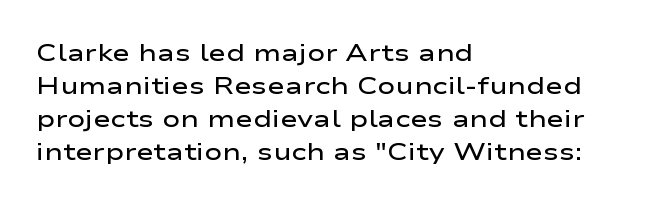
{"italic": "no", "bold": "semi", "underline": "no", "align": "left", "line_spacing": "normal", "line_spacing_ratio": 1.38, "letter_spacing": "normal", "letter_spacing_em": 0.0, "glyph_px": 24}
